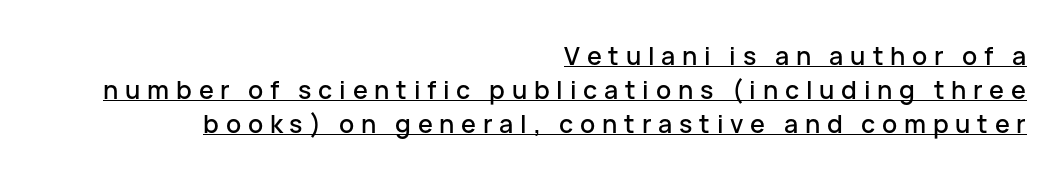
{"italic": "no", "underline": "yes", "align": "right", "line_spacing": "normal", "line_spacing_ratio": 1.36, "letter_spacing": "wide", "letter_spacing_em": 0.27, "glyph_px": 25}
